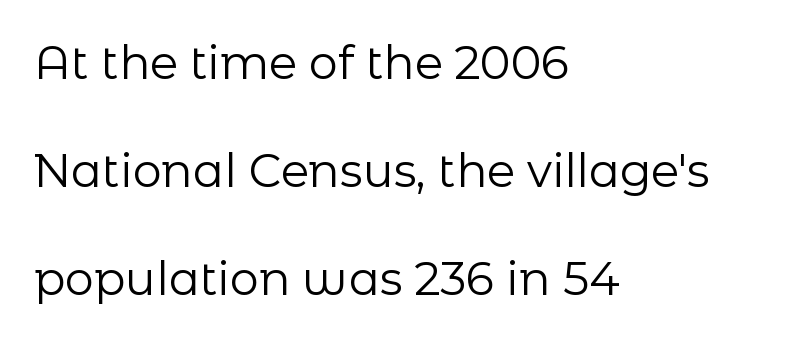
Style check: upright. The space beneath each line is pristine and unruled. Character widths vary here, with narrow letters taking less room than wide ones. Summary of weight: not heavy and not bold. Letter spacing: default. This rendering employs a face without finishing strokes, i.e., a sans-serif.
